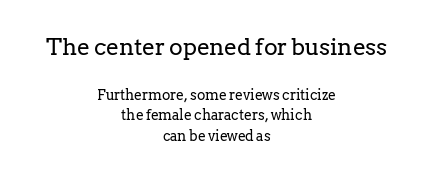
Each new line begins a customary step beneath the previous one. Letters rest on an invisible, unmarked baseline. In terms of letterspacing, this is plain default setting. Both edges are ragged and mirror each other, which tells us the setting is centered.
